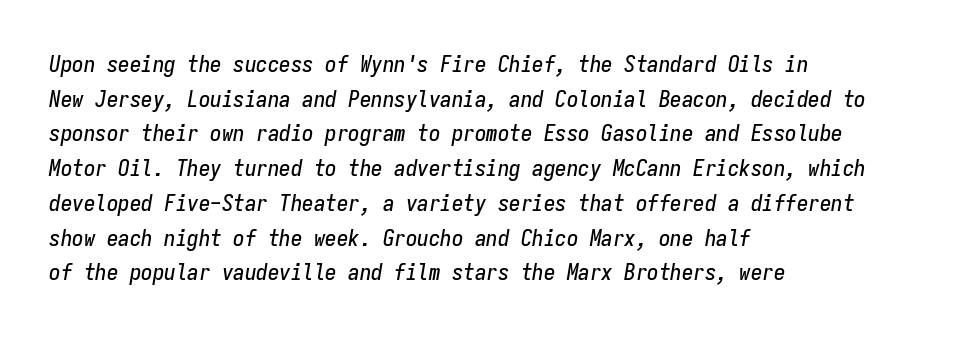
The image shows 23 px text type, italic (leaning right); set left-aligned, normal line spacing (1.51x), normal letter spacing, not underlined.
